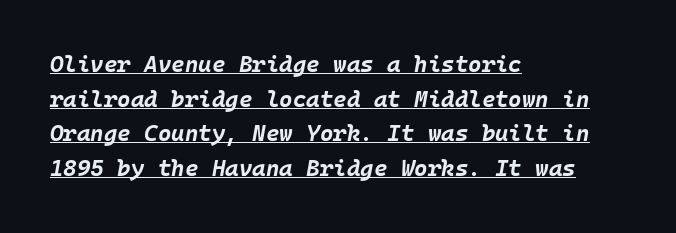
Q: Is the text bold? A: Yes.
Q: Is the text italic (slanted)? A: Yes, it leans right by about 10 degrees.
Q: Is the text underlined? A: Yes.
Q: How is the paragraph aligned? A: Left-aligned.
Q: Is the spacing between letters normal or unusually wide? A: Normal.
Q: Is the spacing between lines tight, normal or loose? A: Normal.
